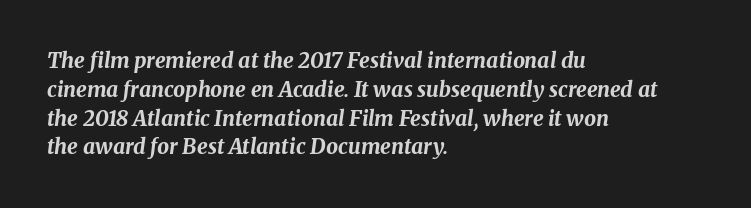
Q: Is the text bold? A: Yes.
Q: Is the text italic (slanted)? A: Yes, it leans right by about 8 degrees.
Q: Is the text underlined? A: No.
Q: How is the paragraph aligned? A: Left-aligned.
Q: Is the spacing between letters normal or unusually wide? A: Normal.
Q: Is the spacing between lines tight, normal or loose? A: Normal.
